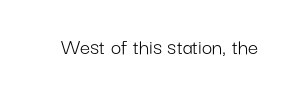
The type is set solid horizontally, with unmodified tracking. Words float on clear page, feet unadorned. A quiet, ordinary-to-light weight characterises the typeface. The type sits square on the baseline with zero lean.
